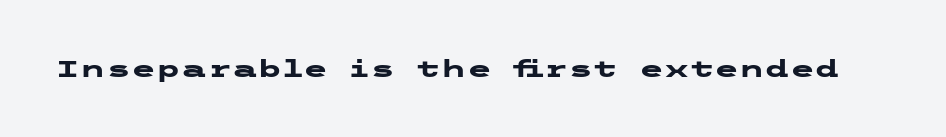
Notice how thick the strokes are: this is what a full bold looks like. In terms of letterspacing, this is plain default setting. The specimen omits any rule beneath the text block's lines. The lettering stays uniformly vertical, giving the passage a roman look.
